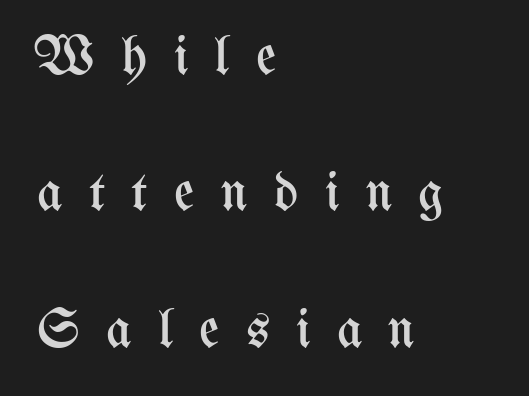
{"italic": "no", "bold": "no", "weight": "regular", "width": "condensed", "stroke_contrast": "medium", "x_height": "medium", "monospaced": "no", "underline": "no", "align": "left", "line_spacing": "loose", "line_spacing_ratio": 2.48, "letter_spacing": "wide", "letter_spacing_em": 0.48, "glyph_px": 55}
